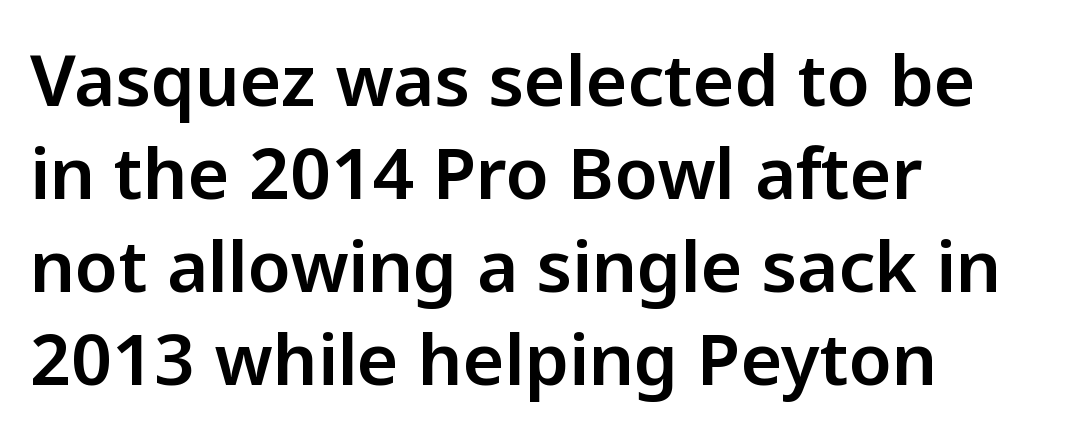
Observe the absence of serifs on each vertical stroke in this sample. Spacing verdict: proportional, widths tailored to each character. Posture: straight, roman, zero tilt. Look at the tracking — it's just the regular setting, nothing added. What's the leading like? Ordinary, nothing unusual. Unmarked baselines from the first word to the last.
